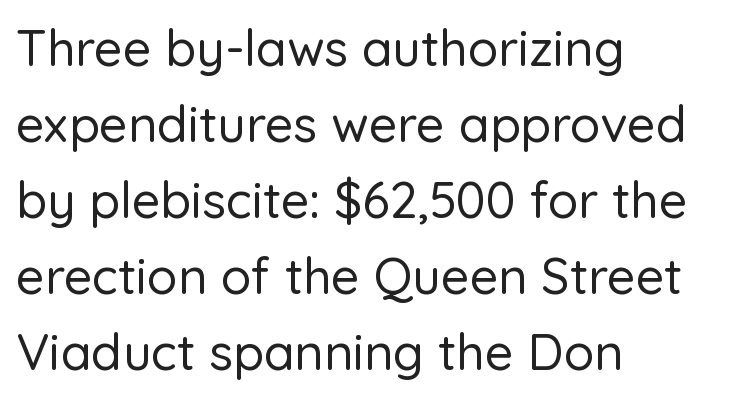
The image shows 50 px sans-serif type, upright; set left-aligned, normal line spacing (1.52x), normal letter spacing, not underlined; low stroke contrast and a medium x-height.
